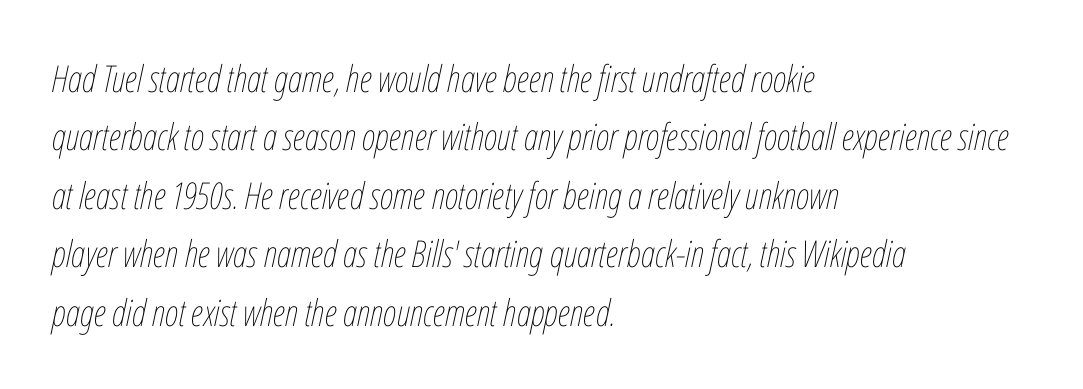
{"italic": "yes", "lean": "right", "slant_degrees": 12, "bold": "no", "weight": "thin", "width": "condensed", "stroke_contrast": "low", "x_height": "medium", "monospaced": "no", "underline": "no", "align": "left", "line_spacing": "normal", "line_spacing_ratio": 1.58, "letter_spacing": "normal", "letter_spacing_em": 0.0, "glyph_px": 37}
